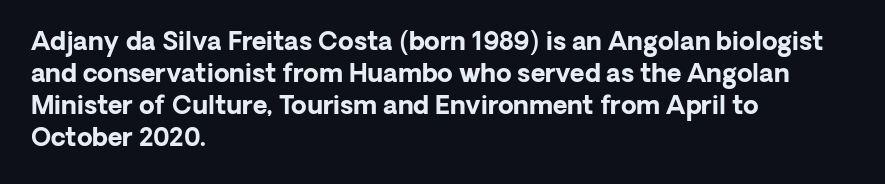
The image shows 25 px bold type, upright; set left-aligned, normal line spacing (1.28x), normal letter spacing, not underlined.
